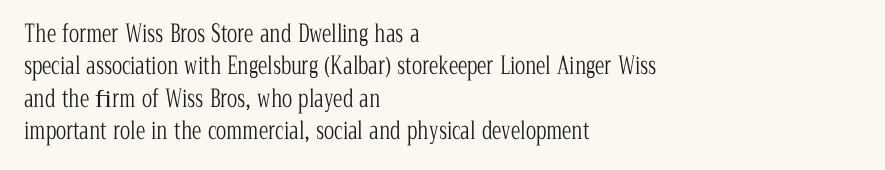
The image shows 24 px text type, upright; set left-aligned, normal line spacing (1.35x), normal letter spacing, not underlined.
